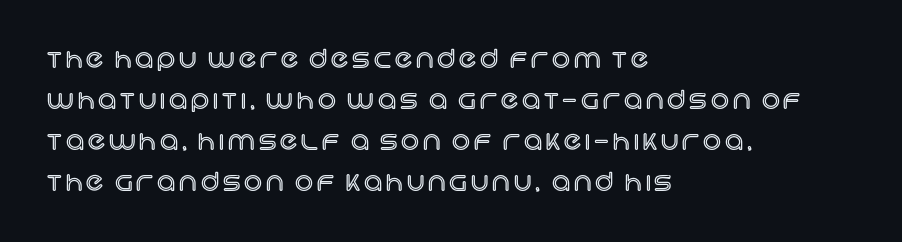
Q: Is the text italic (slanted)? A: No, it is upright.
Q: Is the text underlined? A: No.
Q: How is the paragraph aligned? A: Left-aligned.
Q: Is the spacing between lines tight, normal or loose? A: Normal.
